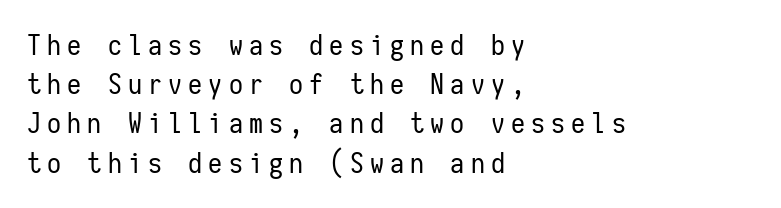
{"serif": "no", "italic": "no", "bold": "no", "weight": "regular", "width": "condensed", "stroke_contrast": "low", "x_height": "medium", "monospaced": "yes", "underline": "no", "align": "left", "line_spacing": "normal", "line_spacing_ratio": 1.4, "letter_spacing": "wide", "letter_spacing_em": 0.22, "glyph_px": 28}
